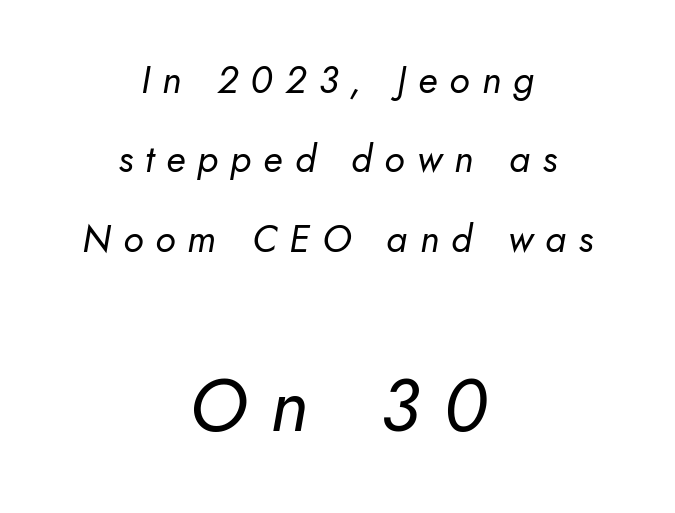
{"italic": "yes", "lean": "right", "slant_degrees": 10, "bold": "no", "weight": "regular", "width": "normal", "stroke_contrast": "low", "x_height": "small", "monospaced": "no", "underline": "no", "align": "center", "line_spacing": "loose", "line_spacing_ratio": 2.09, "letter_spacing": "wide", "letter_spacing_em": 0.32, "larger_block": "second", "size_ratio": 1.97, "glyph_px": 75}
